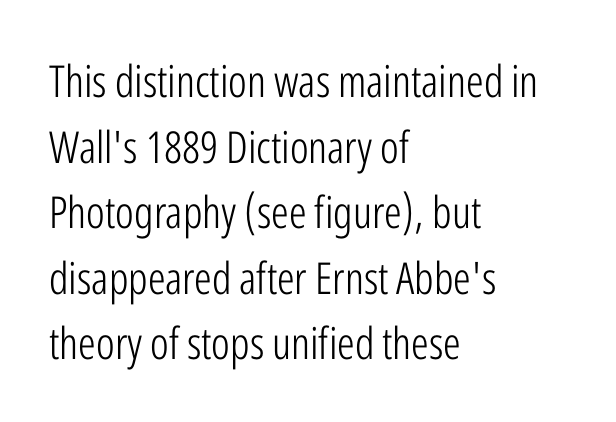
{"serif": "no", "italic": "no", "bold": "no", "weight": "light", "width": "condensed", "stroke_contrast": "low", "x_height": "medium", "monospaced": "no", "underline": "no", "align": "left", "line_spacing": "normal", "line_spacing_ratio": 1.49, "letter_spacing": "normal", "letter_spacing_em": 0.0, "glyph_px": 44}
